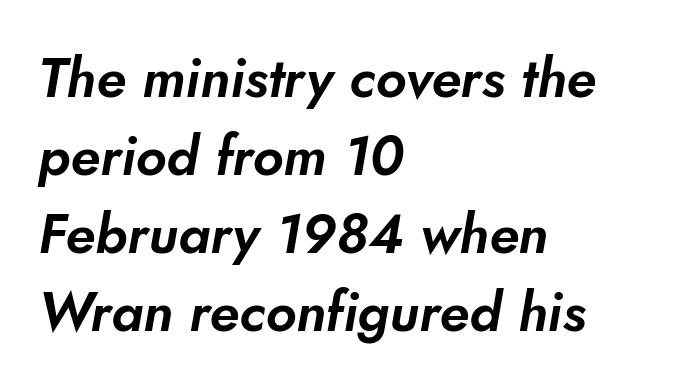
The image shows 55 px sans-serif type; set left-aligned, normal line spacing (1.42x), normal letter spacing, not underlined; low stroke contrast and a small x-height.
